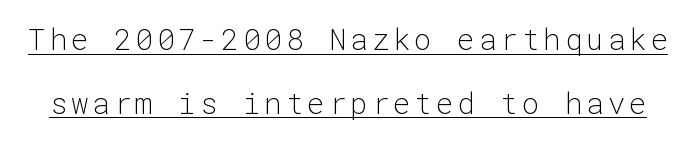
Q: Is the text bold? A: No.
Q: Is the text italic (slanted)? A: No, it is upright.
Q: Is the typeface a serif or a sans-serif typeface? A: Sans-serif.
Q: Is the text underlined? A: Yes.
Q: Is the spacing between lines tight, normal or loose? A: Loose.
Q: Width (condensed, normal, or wide)? A: Normal.
Q: Stroke contrast? A: Low.
Q: x-height? A: Medium.
Q: Monospaced? A: Yes.
